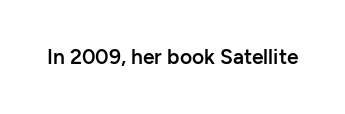
The image shows 21 px text type, upright; set normal letter spacing, not underlined.
